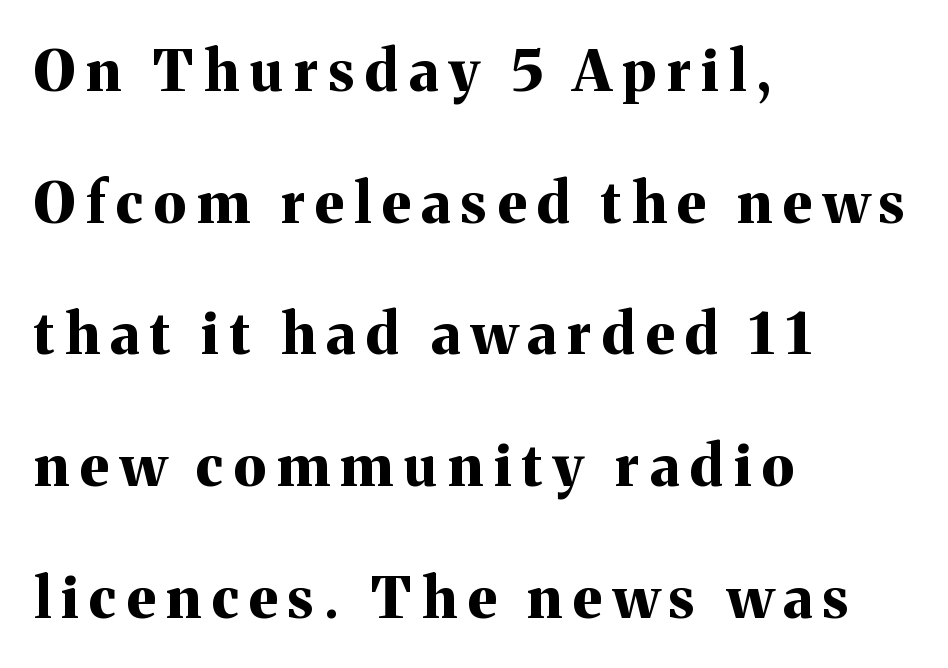
The text block is weighted toward the left margin, trailing off unevenly rightward. Here the designer chose a conventional face with non-uniform glyph widths. Style check: upright. Does the type have serifs? Yes, each stem ends in a small foot. The rendering uses a bold face; every stroke is thick and dark.
